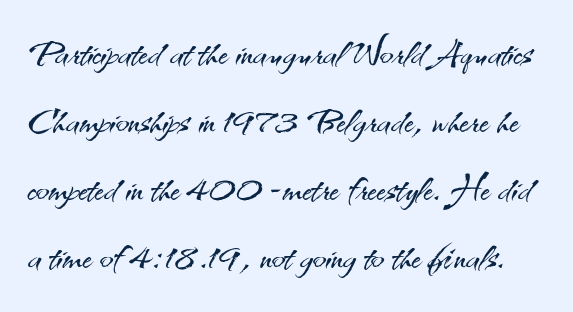
The cut favours lightness, reaching ordinary text weight at its darkest. Tracking here is standard; glyphs follow each other at the usual distance. The glyphs in this specimen are sans serif.
